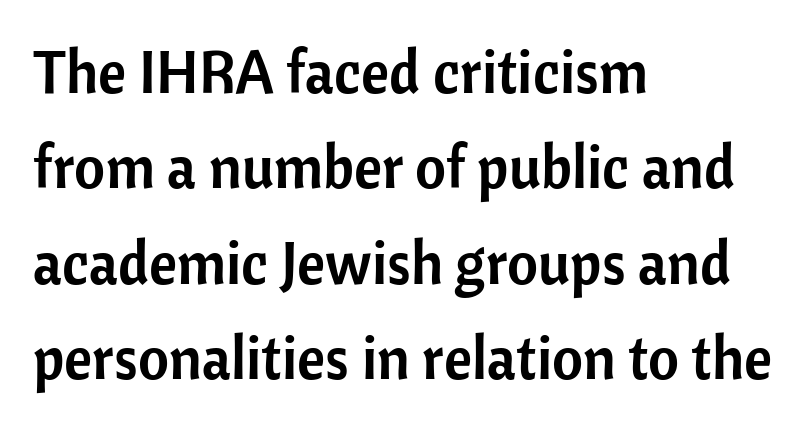
Q: Is the text italic (slanted)? A: No, it is upright.
Q: Is the typeface a serif or a sans-serif typeface? A: Sans-serif.
Q: Is the text underlined? A: No.
Q: How is the paragraph aligned? A: Left-aligned.
Q: Is the spacing between letters normal or unusually wide? A: Normal.
Q: Is the spacing between lines tight, normal or loose? A: Normal.
Q: Width (condensed, normal, or wide)? A: Normal.
Q: Stroke contrast? A: Low.
Q: x-height? A: Medium.
Q: Monospaced? A: No.
